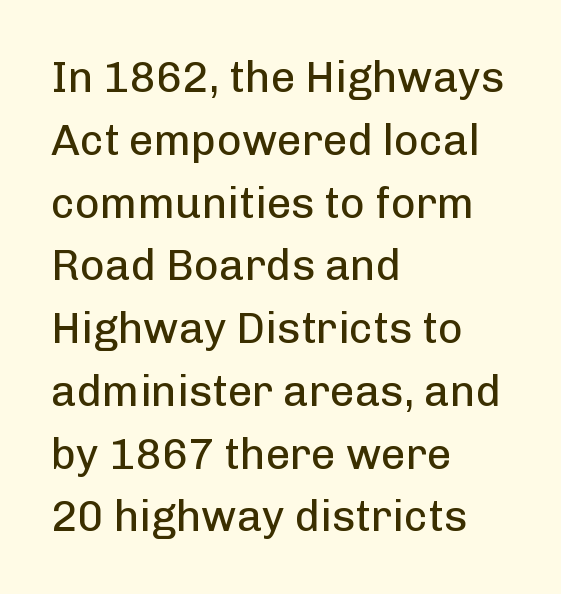
{"serif": "no", "italic": "no", "bold": "no", "weight": "regular", "width": "normal", "stroke_contrast": "low", "x_height": "medium", "monospaced": "no", "underline": "no", "align": "left", "line_spacing": "normal", "line_spacing_ratio": 1.46, "letter_spacing": "normal", "letter_spacing_em": 0.0, "glyph_px": 43}
